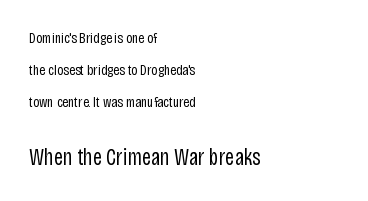
{"italic": "no", "bold": "no", "underline": "no", "align": "left", "line_spacing": "loose", "line_spacing_ratio": 2.12, "letter_spacing": "normal", "letter_spacing_em": 0.0, "larger_block": "second", "size_ratio": 1.53, "glyph_px": 23}
